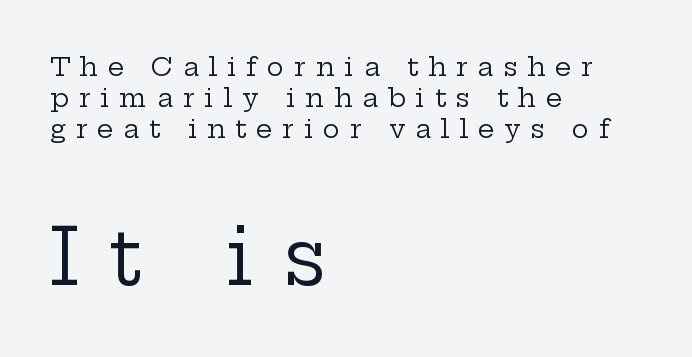
{"serif": "yes", "italic": "no", "bold": "no", "weight": "regular", "width": "wide", "stroke_contrast": "low", "x_height": "medium", "monospaced": "no", "underline": "no", "align": "left", "line_spacing_ratio": 1.19, "letter_spacing": "wide", "letter_spacing_em": 0.37, "larger_block": "second", "size_ratio": 3.04, "glyph_px": 79}
